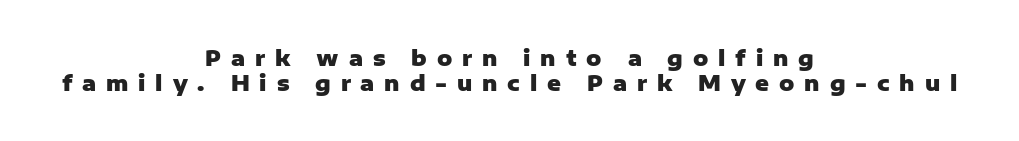
{"italic": "no", "bold": "yes", "underline": "no", "align": "center", "line_spacing_ratio": 1.2, "letter_spacing": "wide", "letter_spacing_em": 0.47, "glyph_px": 21}
